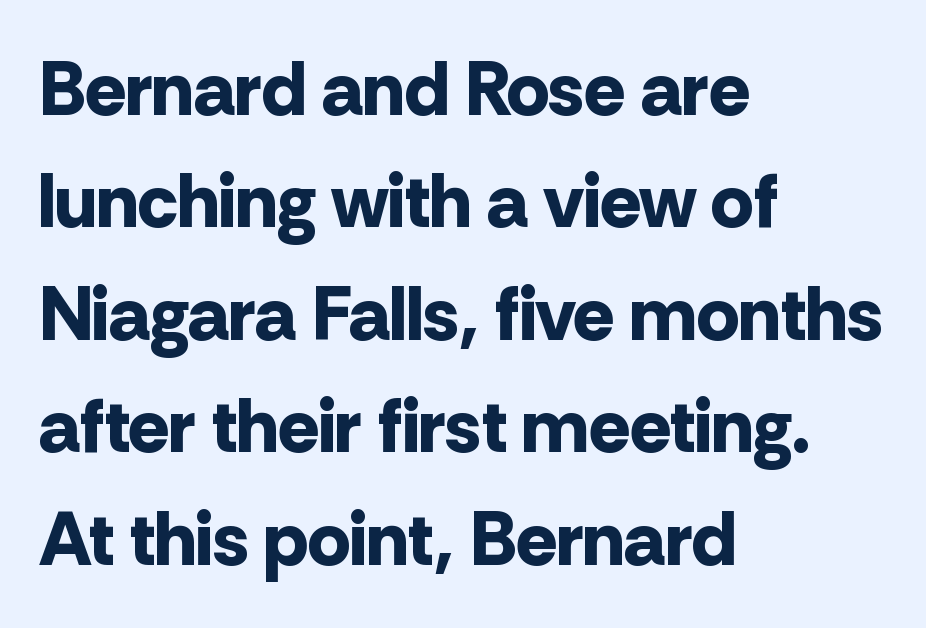
Q: Is the text bold? A: Yes.
Q: Is the text italic (slanted)? A: No, it is upright.
Q: Is the typeface a serif or a sans-serif typeface? A: Sans-serif.
Q: Is the text underlined? A: No.
Q: How is the paragraph aligned? A: Left-aligned.
Q: Is the spacing between letters normal or unusually wide? A: Normal.
Q: Is the spacing between lines tight, normal or loose? A: Normal.
Q: Width (condensed, normal, or wide)? A: Normal.
Q: Stroke contrast? A: Low.
Q: x-height? A: Medium.
Q: Monospaced? A: No.
